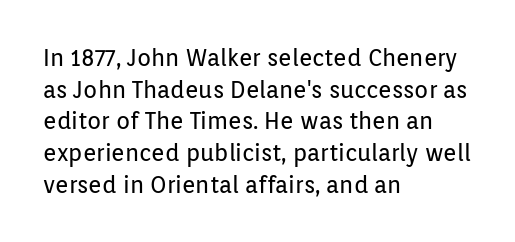
{"italic": "no", "bold": "no", "underline": "no", "align": "left", "line_spacing": "normal", "line_spacing_ratio": 1.38, "letter_spacing": "normal", "letter_spacing_em": 0.0, "glyph_px": 23}
